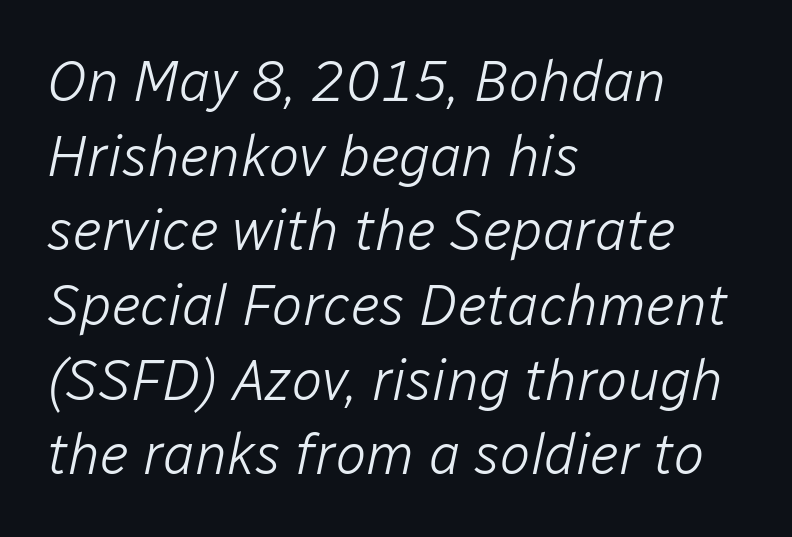
You could not count columns in this text — the font is proportionally spaced. Visually the block forms a straight wall on the left and a jagged coastline on the right. A typesetter would call this zero additional tracking. Honestly, the row spacing looks completely unremarkable.
